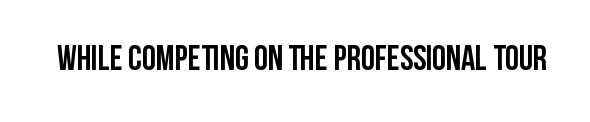
{"serif": "no", "italic": "no", "bold": "yes", "weight": "semibold", "width": "condensed", "stroke_contrast": "low", "x_height": "large", "monospaced": "no", "underline": "no", "letter_spacing": "normal", "letter_spacing_em": 0.0, "glyph_px": 35}
